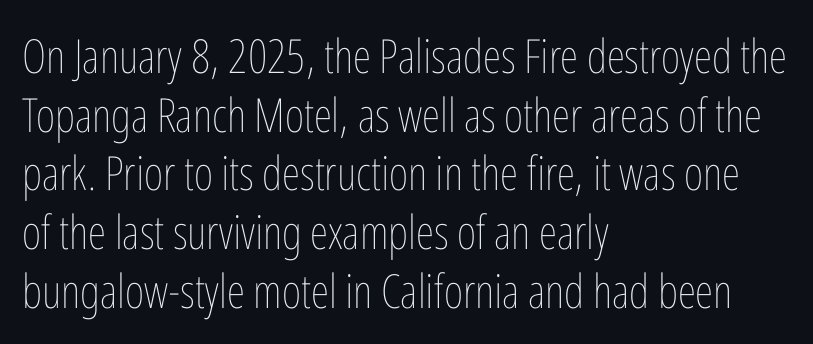
{"italic": "no", "bold": "no", "weight": "thin", "width": "condensed", "stroke_contrast": "low", "x_height": "medium", "monospaced": "no", "underline": "no", "align": "left", "line_spacing": "normal", "line_spacing_ratio": 1.25, "letter_spacing": "normal", "letter_spacing_em": 0.0, "glyph_px": 47}
